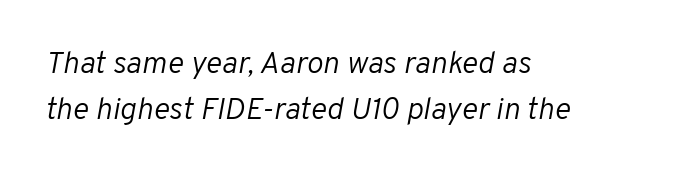
The image shows 31 px light type, italic (leaning right); set left-aligned, normal line spacing (1.47x), normal letter spacing, not underlined; low stroke contrast and a medium x-height.
